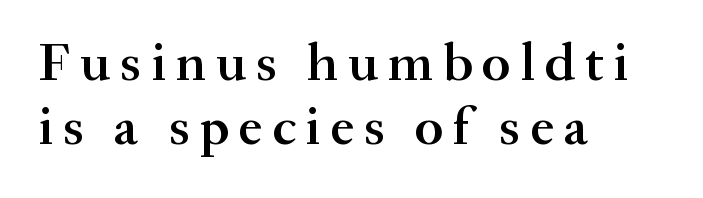
The area under the type is left untouched. Teacher's note: observe the even left margin — that is flush-left alignment. Heft: intermediate — a semibold. Character widths vary here, with narrow letters taking less room than wide ones. Rendered with straight, roman letterforms.
